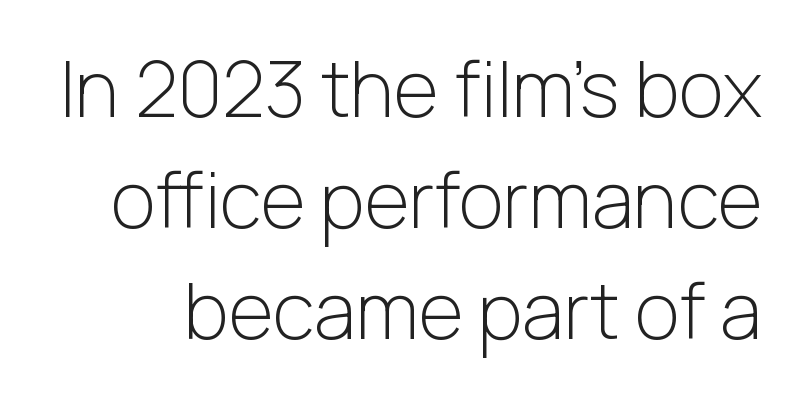
These lines are rendered in a variable-pitch font. No italicization has been applied; the sample stays upright. Notice how descenders clear the ascenders below comfortably — that's standard leading. The tracking reads as untouched default to a designer's eye.
